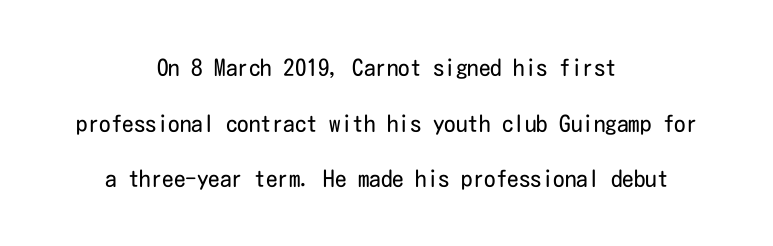
Q: Is the text bold? A: No.
Q: Is the text italic (slanted)? A: No, it is upright.
Q: Is the text underlined? A: No.
Q: How is the paragraph aligned? A: Centered.
Q: Is the spacing between letters normal or unusually wide? A: Normal.
Q: Is the spacing between lines tight, normal or loose? A: Loose.
